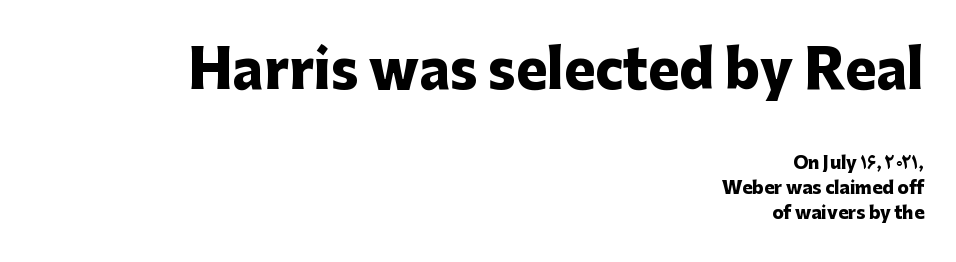
{"serif": "no", "italic": "no", "bold": "yes", "weight": "heavy", "width": "normal", "stroke_contrast": "low", "x_height": "medium", "monospaced": "no", "underline": "no", "align": "right", "line_spacing": "normal", "line_spacing_ratio": 1.47, "letter_spacing": "normal", "letter_spacing_em": 0.0, "larger_block": "first", "size_ratio": 3.06, "glyph_px": 52}
